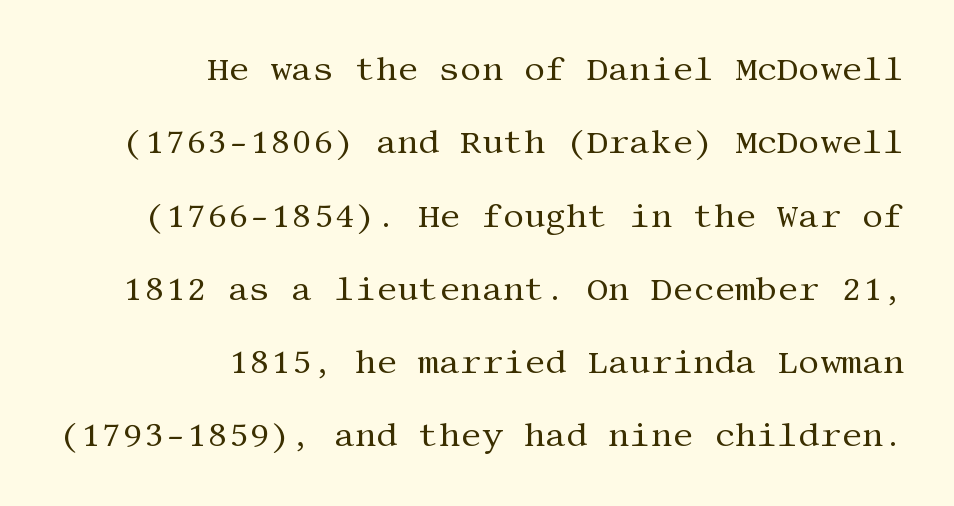
Each letter's strokes conclude with small projecting serifs. The space directly below the letters is spotless. Horizontal bands of white between lines are thick stripes. It's the straight-up-and-down kind of type. This rendering uses right alignment, leaving the left contour irregular.
